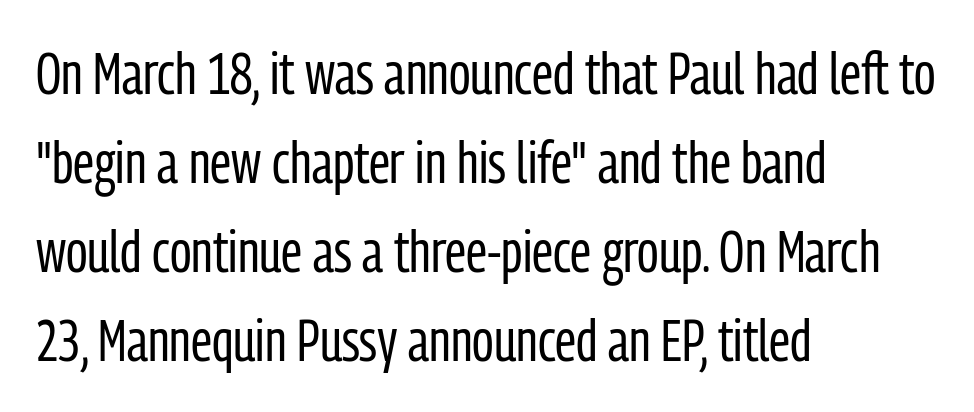
Q: Is the text bold? A: No.
Q: Is the text italic (slanted)? A: No, it is upright.
Q: Is the typeface a serif or a sans-serif typeface? A: Sans-serif.
Q: Is the text underlined? A: No.
Q: How is the paragraph aligned? A: Left-aligned.
Q: Is the spacing between letters normal or unusually wide? A: Normal.
Q: Is the spacing between lines tight, normal or loose? A: Normal.
Q: Width (condensed, normal, or wide)? A: Condensed.
Q: Stroke contrast? A: Low.
Q: x-height? A: Medium.
Q: Monospaced? A: No.
